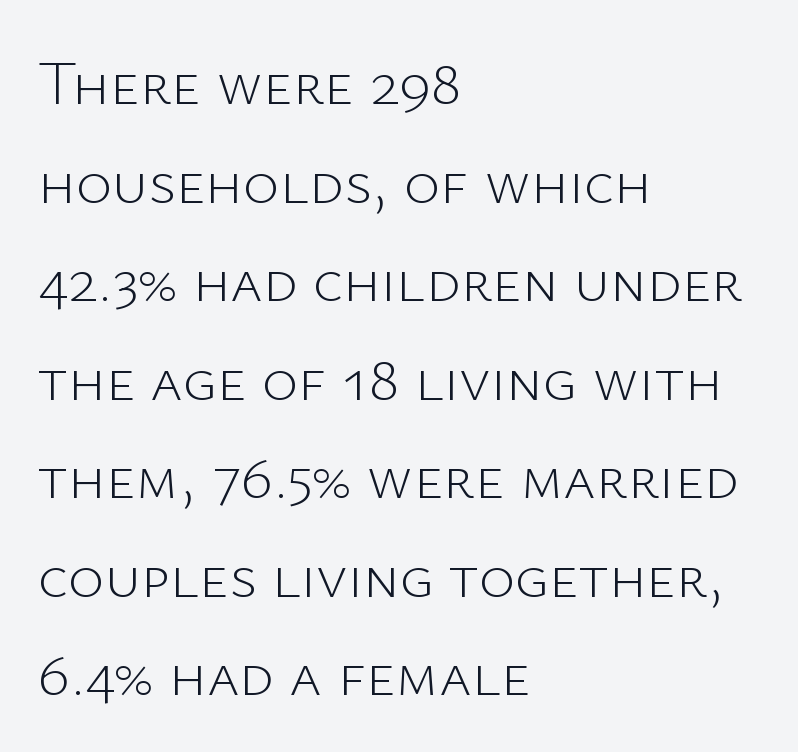
Q: Is the text bold? A: No.
Q: Is the text italic (slanted)? A: No, it is upright.
Q: Is the typeface a serif or a sans-serif typeface? A: Sans-serif.
Q: Is the text underlined? A: No.
Q: How is the paragraph aligned? A: Left-aligned.
Q: Is the spacing between letters normal or unusually wide? A: Normal.
Q: Is the spacing between lines tight, normal or loose? A: Normal.
Q: Width (condensed, normal, or wide)? A: Normal.
Q: Stroke contrast? A: Low.
Q: x-height? A: Medium.
Q: Monospaced? A: No.
